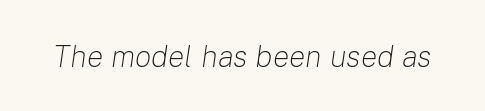
The typeface has the unassuming heft of standard copy or less. No word sits above an underline. Varying glyph widths throughout — classic text-font behaviour. The typography opts for an oblique posture over an upright one. The face used here is rendered with its standard letterfit.
